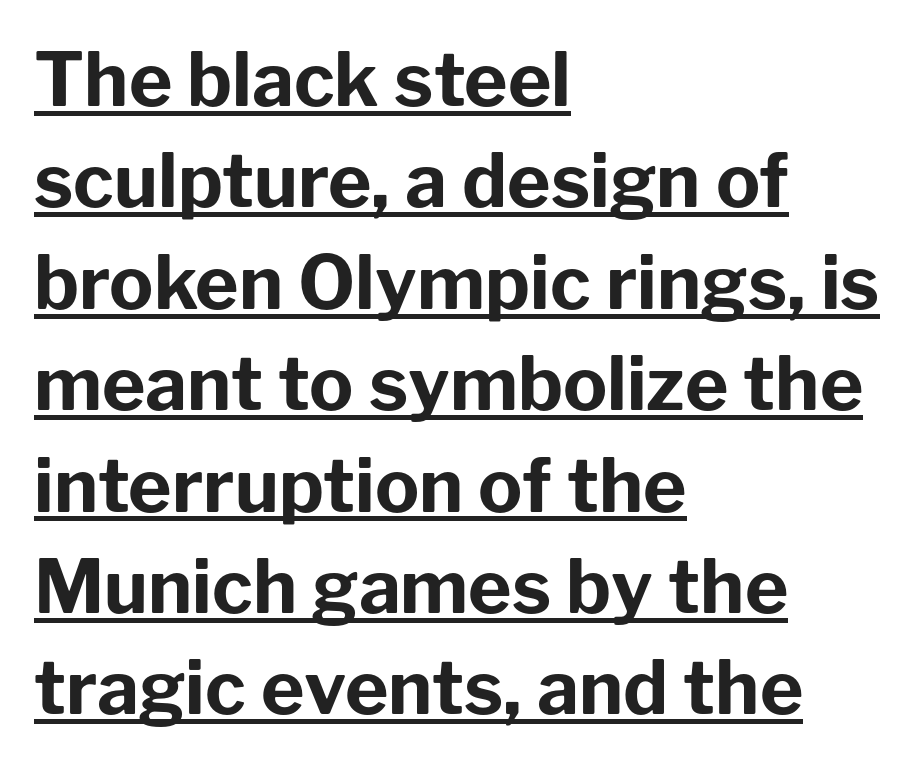
The image shows 74 px bold sans-serif type, upright; set left-aligned, normal line spacing (1.37x), normal letter spacing, underlined; low stroke contrast and a medium x-height.
